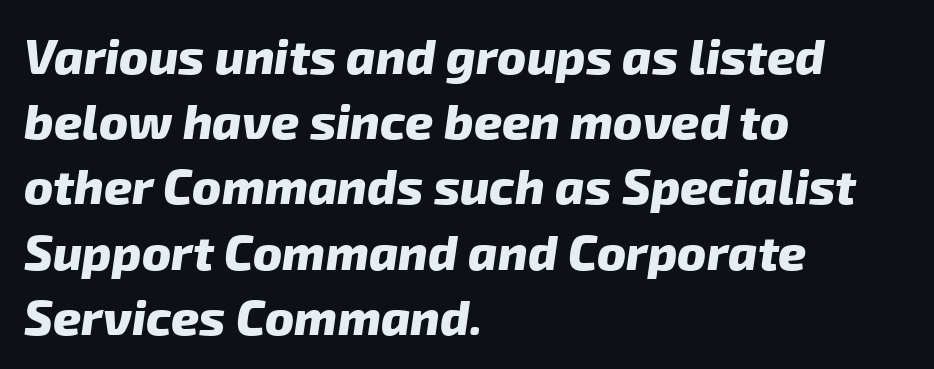
Q: Is the text bold? A: Yes.
Q: Is the typeface a serif or a sans-serif typeface? A: Sans-serif.
Q: Is the text underlined? A: No.
Q: How is the paragraph aligned? A: Left-aligned.
Q: Is the spacing between letters normal or unusually wide? A: Normal.
Q: Is the spacing between lines tight, normal or loose? A: Normal.
Q: Width (condensed, normal, or wide)? A: Normal.
Q: Stroke contrast? A: Low.
Q: x-height? A: Medium.
Q: Monospaced? A: No.
